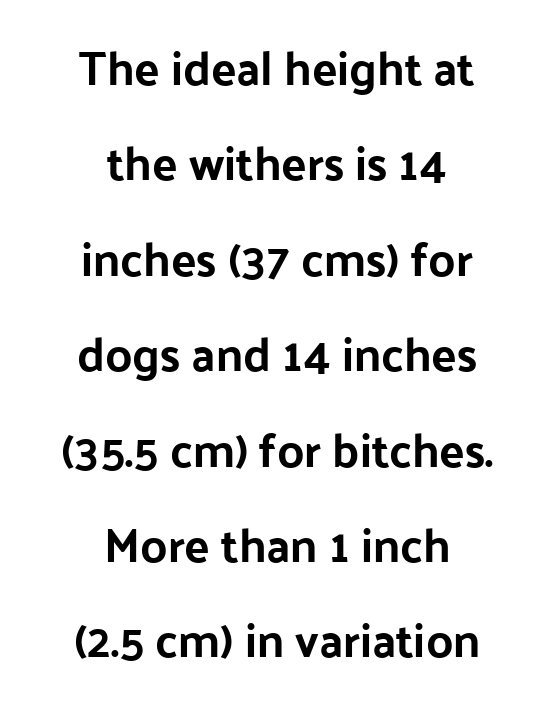
The image shows 47 px bold sans-serif type, upright; set centered, loose line spacing (2.03x), normal letter spacing, not underlined; low stroke contrast and a medium x-height.
